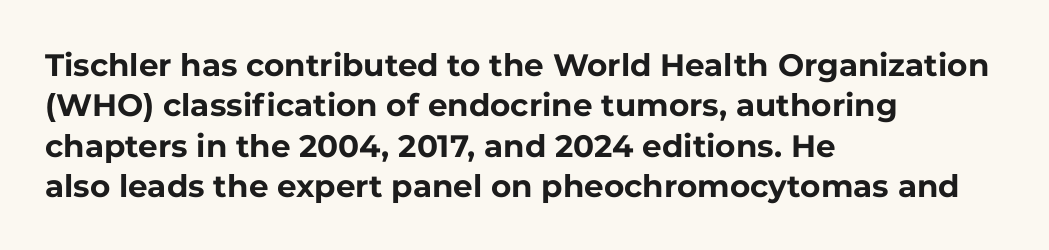
The image shows 31 px bold sans-serif type, upright; set left-aligned, normal line spacing (1.3x), normal letter spacing, not underlined; low stroke contrast and a medium x-height.
